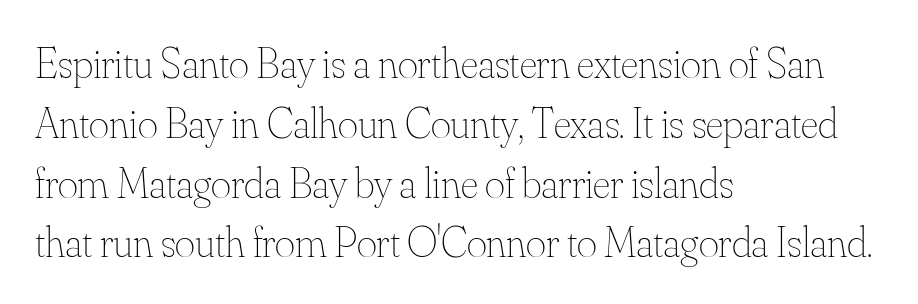
The image shows 43 px thin type, upright; set left-aligned, normal line spacing (1.39x), normal letter spacing, not underlined; medium stroke contrast and a small x-height.
